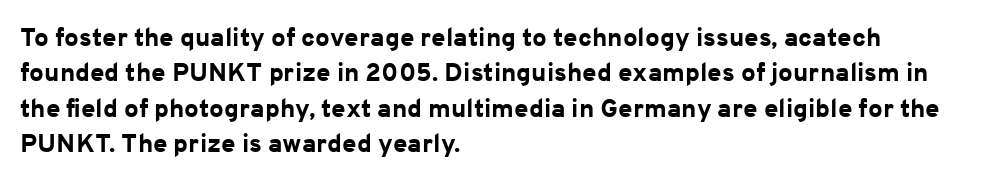
Q: Is the text bold? A: Yes.
Q: Is the text italic (slanted)? A: No, it is upright.
Q: Is the text underlined? A: No.
Q: How is the paragraph aligned? A: Left-aligned.
Q: Is the spacing between letters normal or unusually wide? A: Normal.
Q: Is the spacing between lines tight, normal or loose? A: Normal.
